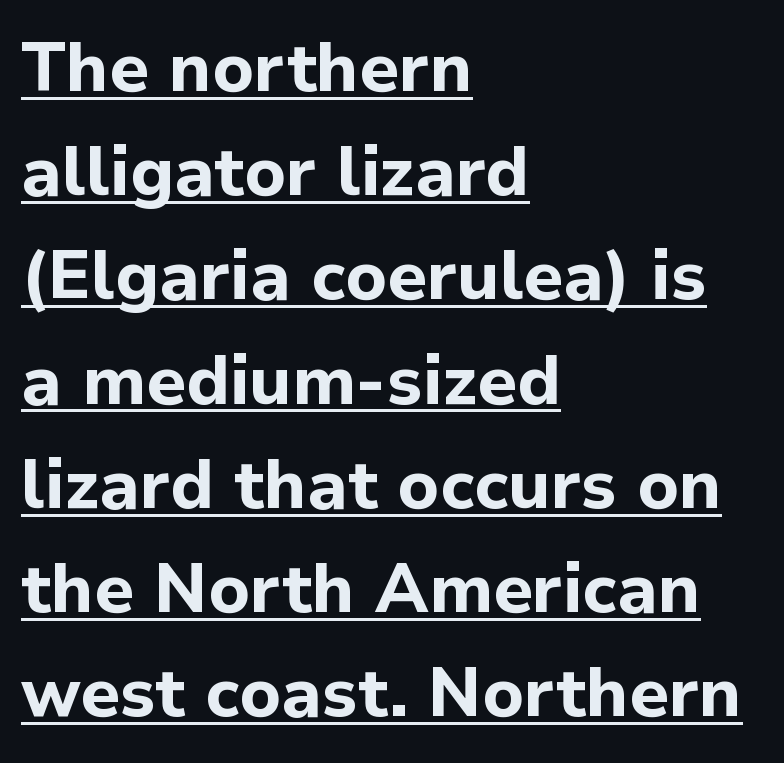
{"serif": "no", "italic": "no", "bold": "yes", "weight": "bold", "width": "normal", "stroke_contrast": "low", "x_height": "medium", "monospaced": "no", "underline": "yes", "align": "left", "line_spacing": "normal", "line_spacing_ratio": 1.51, "letter_spacing": "normal", "letter_spacing_em": 0.0, "glyph_px": 69}
